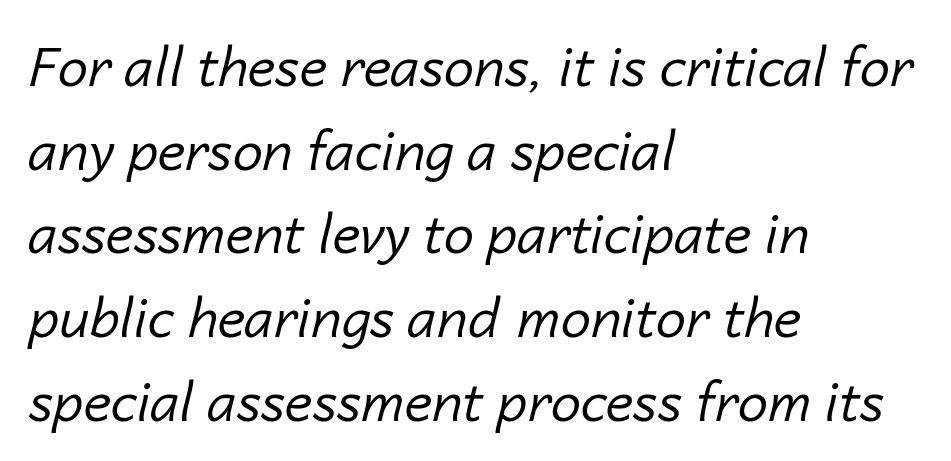
The image shows 54 px regular-weight type, italic (leaning right); set left-aligned, normal line spacing (1.55x), normal letter spacing, not underlined; low stroke contrast and a medium x-height.
